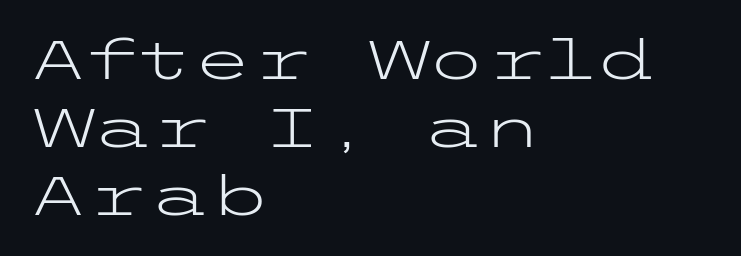
Q: Is the text bold? A: No.
Q: Is the text italic (slanted)? A: No, it is upright.
Q: Is the typeface a serif or a sans-serif typeface? A: Sans-serif.
Q: Is the text underlined? A: No.
Q: How is the paragraph aligned? A: Left-aligned.
Q: Is the spacing between letters normal or unusually wide? A: Normal.
Q: Width (condensed, normal, or wide)? A: Wide.
Q: Stroke contrast? A: Low.
Q: x-height? A: Medium.
